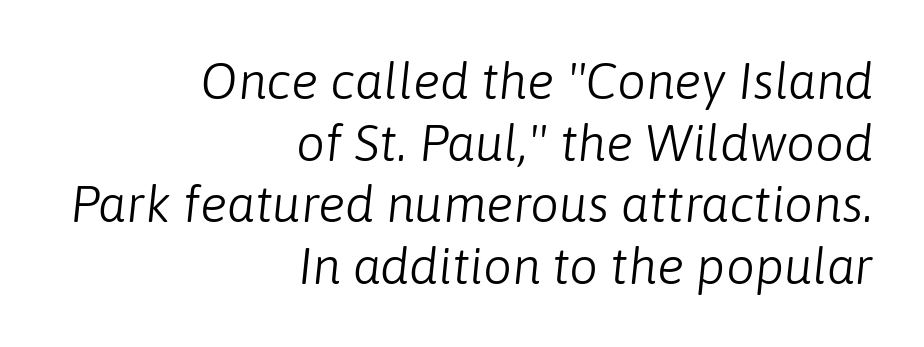
This sample uses an oblique cut, with every glyph tilted off the vertical. This sample has the flowing, uneven cadence of proportional lettering. Underlining? Definitely not there. The letterforms sit at book weight or below. This rendering leaves character spacing at its baseline value.
